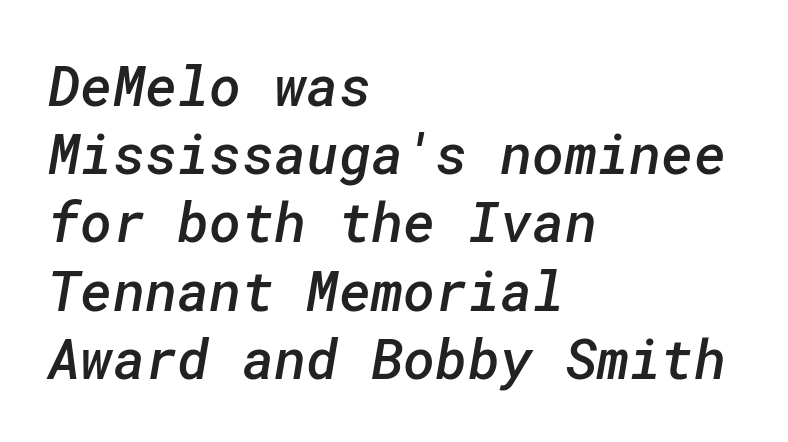
The image shows 55 px semibold sans-serif type; set left-aligned, line spacing 1.24x, normal letter spacing, not underlined; low stroke contrast and a medium x-height.
